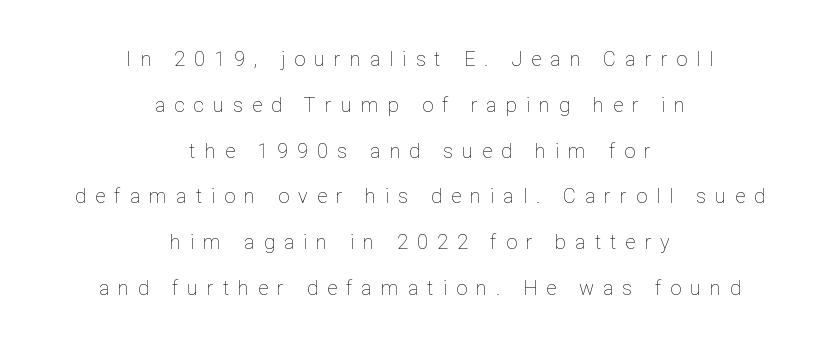
{"italic": "no", "bold": "no", "underline": "no", "align": "center", "line_spacing": "loose", "line_spacing_ratio": 2.29, "letter_spacing": "wide", "letter_spacing_em": 0.45, "glyph_px": 20}
